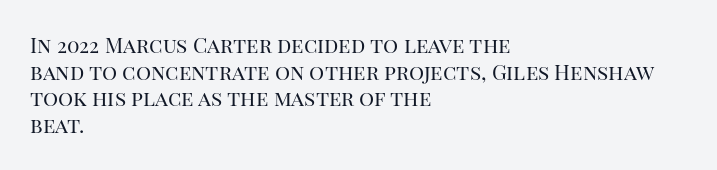
The image shows 21 px text type, upright; set left-aligned, normal line spacing (1.27x), normal letter spacing, not underlined.
